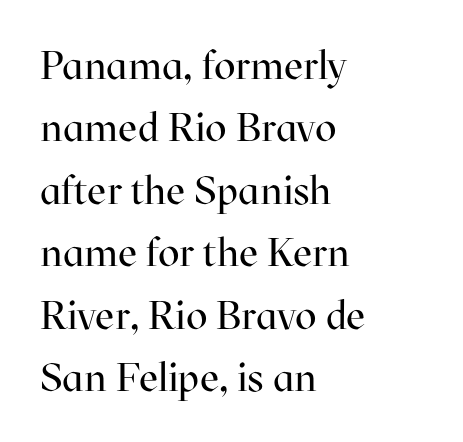
Reading down the block, your eye returns to a fixed left position each line. The vertical gap from one line to the next is medium. How are the letters spaced? Ordinarily, with no added tracking. Descenders hang freely into open space. Unlike italic type, these characters show no tilt at all.
